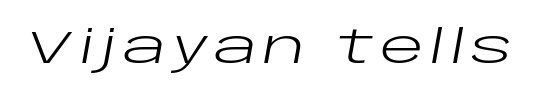
Q: Is the text bold? A: No.
Q: Is the text italic (slanted)? A: Yes, it leans right by about 10 degrees.
Q: Is the text underlined? A: No.
Q: Width (condensed, normal, or wide)? A: Wide.
Q: Stroke contrast? A: Low.
Q: x-height? A: Large.
Q: Monospaced? A: No.
